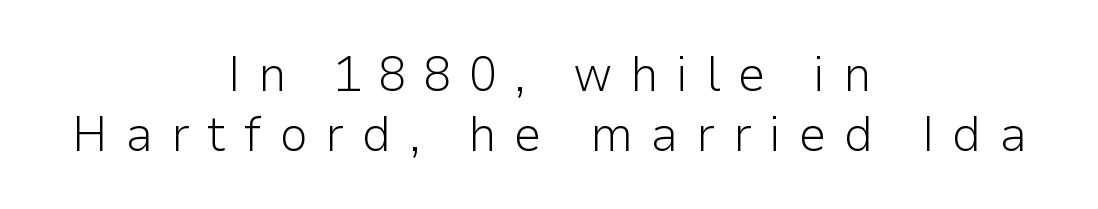
Q: Is the text bold? A: No.
Q: Is the text italic (slanted)? A: No, it is upright.
Q: Is the typeface a serif or a sans-serif typeface? A: Sans-serif.
Q: Is the text underlined? A: No.
Q: How is the paragraph aligned? A: Centered.
Q: Is the spacing between letters normal or unusually wide? A: Unusually wide.
Q: Width (condensed, normal, or wide)? A: Normal.
Q: Stroke contrast? A: Low.
Q: x-height? A: Medium.
Q: Monospaced? A: No.
